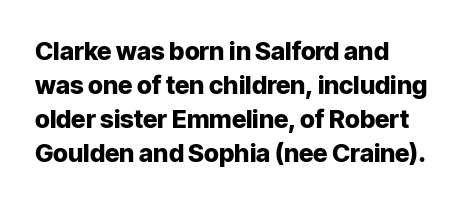
The image shows 25 px bold type, upright; set left-aligned, normal line spacing (1.36x), normal letter spacing, not underlined.
